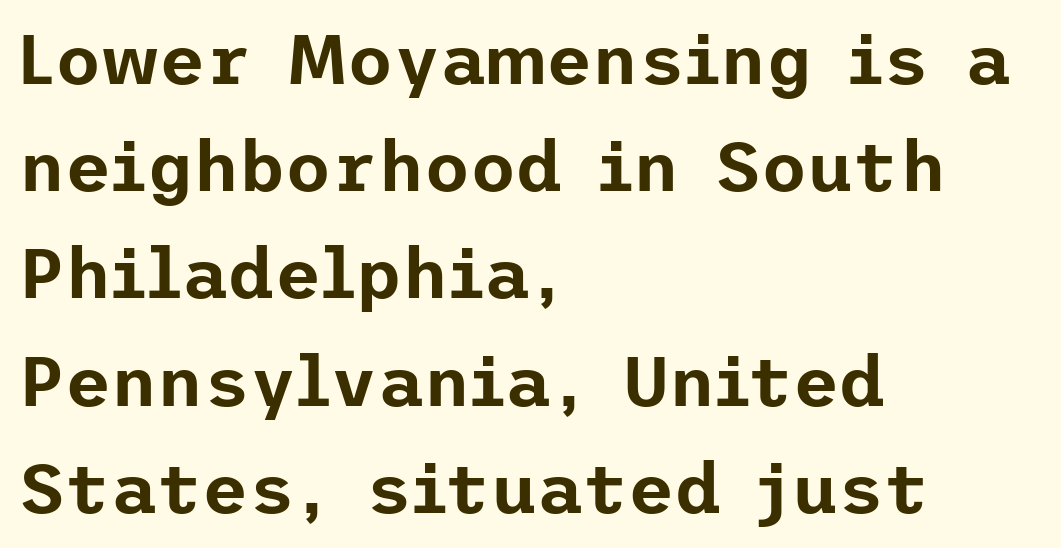
Every row of glyphs begins at an identical x-position on the left. What kind of face is this? One without serifs — a sans. Anything drawn beneath the words? Only blank space. The rendering keeps characters at their native spacing.
